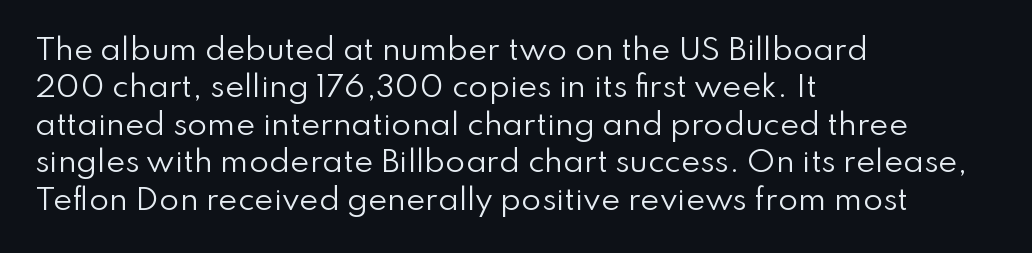
The image shows 29 px regular-weight sans-serif type, upright; set left-aligned, normal line spacing (1.29x), normal letter spacing, not underlined; low stroke contrast and a small x-height.
